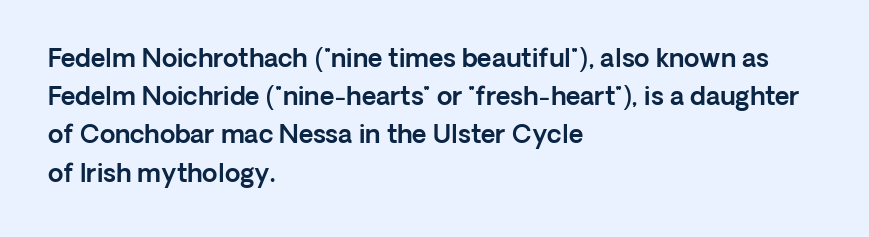
Q: Is the text italic (slanted)? A: No, it is upright.
Q: Is the text underlined? A: No.
Q: How is the paragraph aligned? A: Left-aligned.
Q: Is the spacing between letters normal or unusually wide? A: Normal.
Q: Is the spacing between lines tight, normal or loose? A: Normal.
